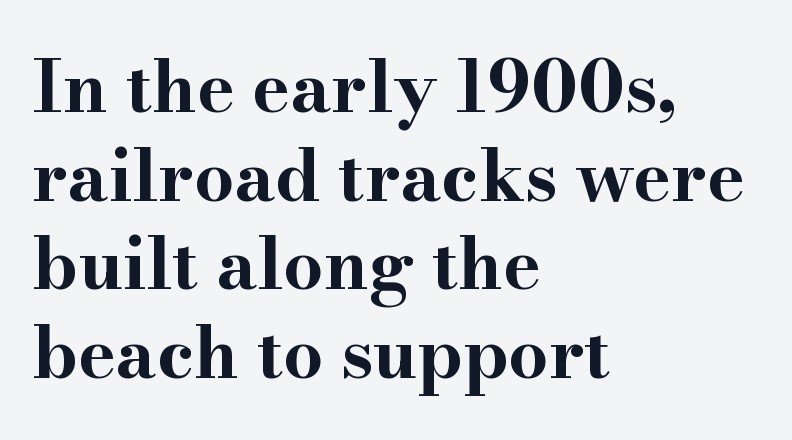
{"serif": "yes", "italic": "no", "bold": "yes", "weight": "bold", "width": "wide", "stroke_contrast": "high", "x_height": "small", "monospaced": "no", "underline": "no", "align": "left", "line_spacing": "normal", "line_spacing_ratio": 1.25, "letter_spacing": "normal", "letter_spacing_em": 0.0, "glyph_px": 71}
